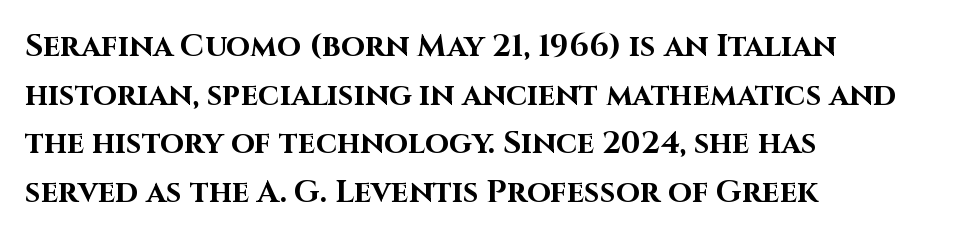
The image shows 31 px bold sans-serif type, upright; set left-aligned, normal line spacing (1.57x), normal letter spacing, not underlined; high stroke contrast and a large x-height.
